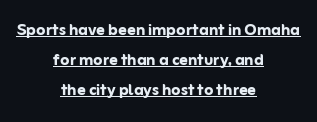
No italicization has been applied; the sample stays upright. The string is rendered with underlining switched on. Honestly, the row spacing looks completely unremarkable. The horizontal fit of the characters is conventional and even.
